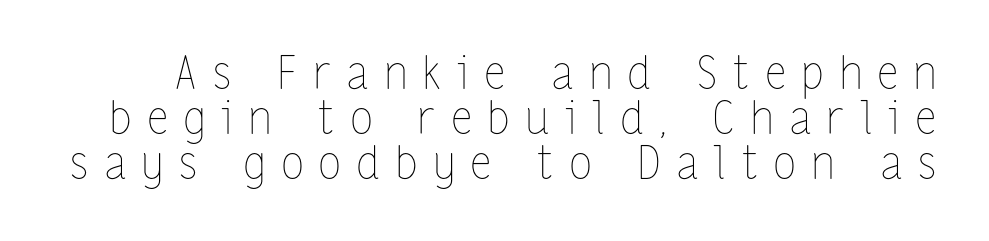
Q: Is the text bold? A: No.
Q: Is the text italic (slanted)? A: No, it is upright.
Q: Is the text underlined? A: No.
Q: Is the spacing between letters normal or unusually wide? A: Unusually wide.
Q: Is the spacing between lines tight, normal or loose? A: Tight.
Q: Width (condensed, normal, or wide)? A: Condensed.
Q: Stroke contrast? A: Low.
Q: x-height? A: Medium.
Q: Monospaced? A: No.
